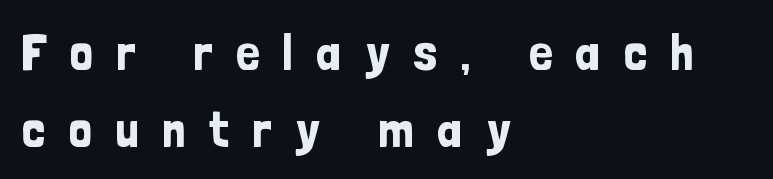
The rendering shows plain stroke endings on the letterforms — a sans-serif design. This sample uses expanded letter spacing, leaving extra air between glyphs. Glance below the letters and you will spot only blank space. Designer's note — italics off, roman on. Line starts are locked; line ends wander. A normal amount of white space separates one row of letters from the next.
